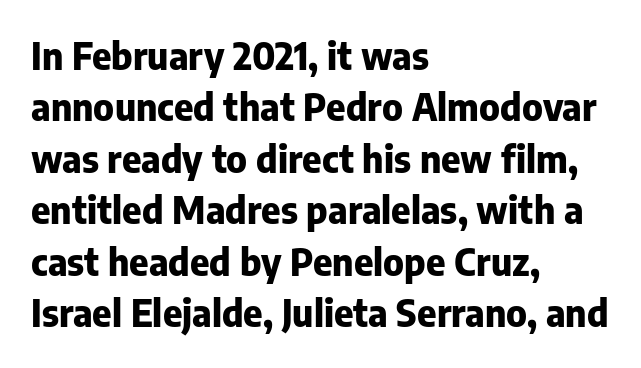
Q: Is the text bold? A: Yes.
Q: Is the text italic (slanted)? A: No, it is upright.
Q: Is the typeface a serif or a sans-serif typeface? A: Sans-serif.
Q: Is the text underlined? A: No.
Q: How is the paragraph aligned? A: Left-aligned.
Q: Is the spacing between letters normal or unusually wide? A: Normal.
Q: Is the spacing between lines tight, normal or loose? A: Normal.
Q: Width (condensed, normal, or wide)? A: Normal.
Q: Stroke contrast? A: Low.
Q: x-height? A: Medium.
Q: Monospaced? A: No.
